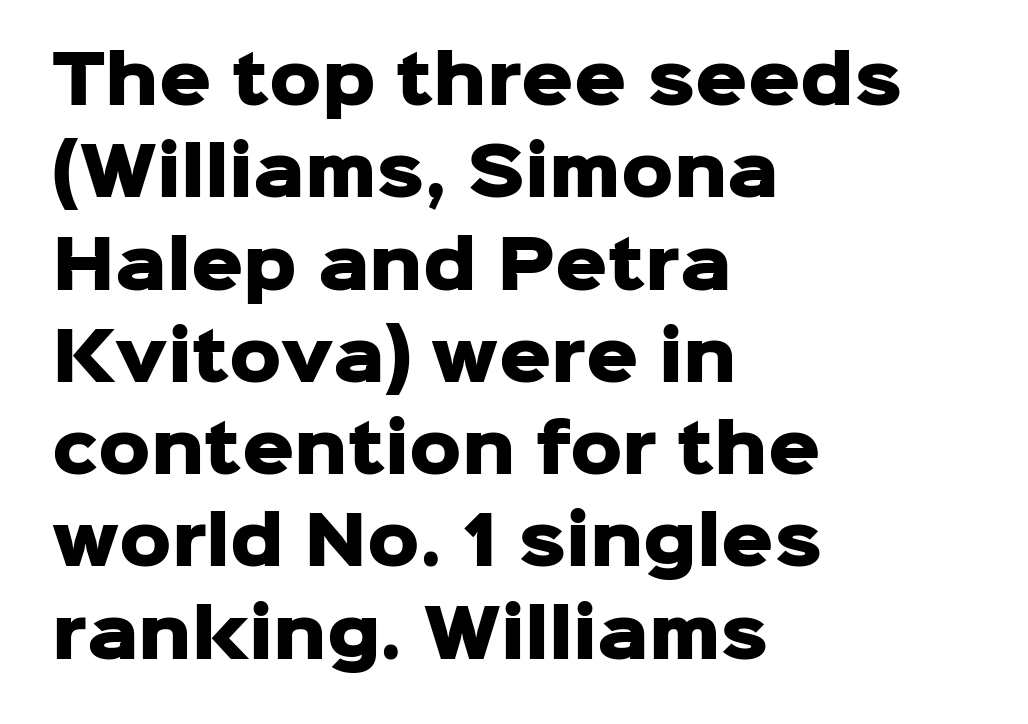
The image shows 65 px heavy sans-serif type, upright; set left-aligned, normal line spacing (1.42x), normal letter spacing, not underlined; low stroke contrast and a medium x-height.
